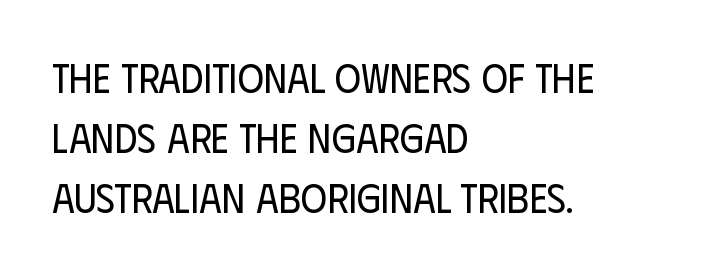
Q: Is the text bold? A: No.
Q: Is the text italic (slanted)? A: No, it is upright.
Q: Is the typeface a serif or a sans-serif typeface? A: Sans-serif.
Q: Is the text underlined? A: No.
Q: How is the paragraph aligned? A: Left-aligned.
Q: Is the spacing between letters normal or unusually wide? A: Normal.
Q: Is the spacing between lines tight, normal or loose? A: Normal.
Q: Width (condensed, normal, or wide)? A: Condensed.
Q: Stroke contrast? A: Low.
Q: x-height? A: Large.
Q: Monospaced? A: No.
